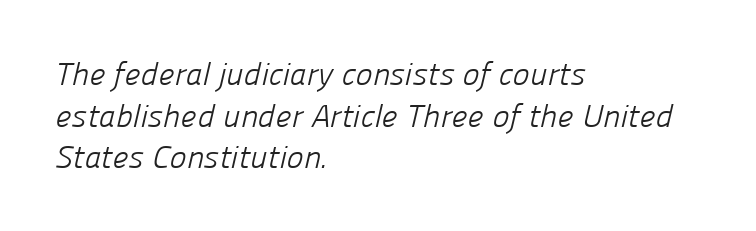
The image shows 32 px light sans-serif type; set left-aligned, normal line spacing (1.3x), normal letter spacing, not underlined; low stroke contrast and a medium x-height.
